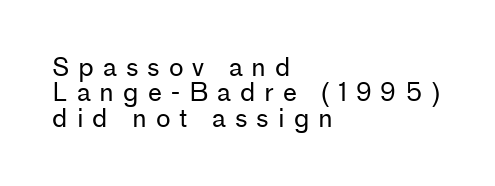
{"italic": "no", "bold": "no", "underline": "no", "align": "left", "line_spacing": "tight", "line_spacing_ratio": 1.02, "letter_spacing": "wide", "letter_spacing_em": 0.36, "glyph_px": 25}
